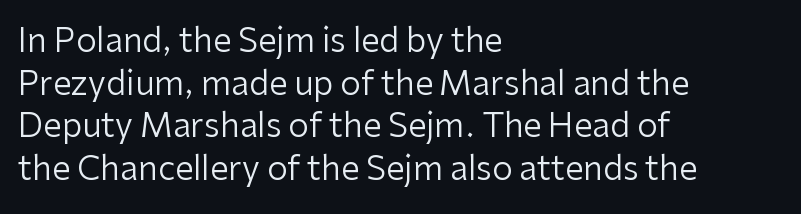
The image shows 33 px regular-weight sans-serif type, upright; set left-aligned, normal line spacing (1.29x), normal letter spacing, not underlined; low stroke contrast and a medium x-height.
